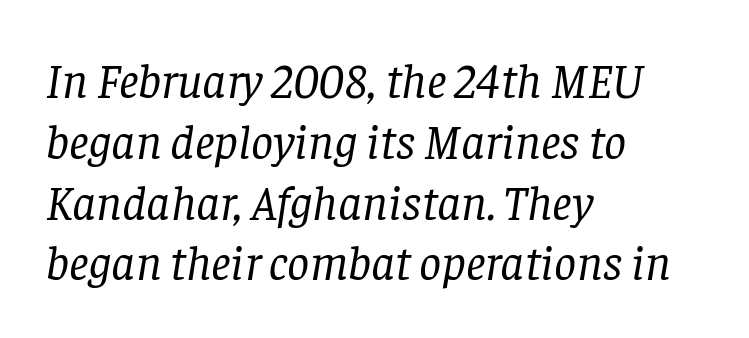
The image shows 49 px regular-weight serif type, italic (leaning right); set left-aligned, line spacing 1.24x, normal letter spacing, not underlined; low stroke contrast and a large x-height.
